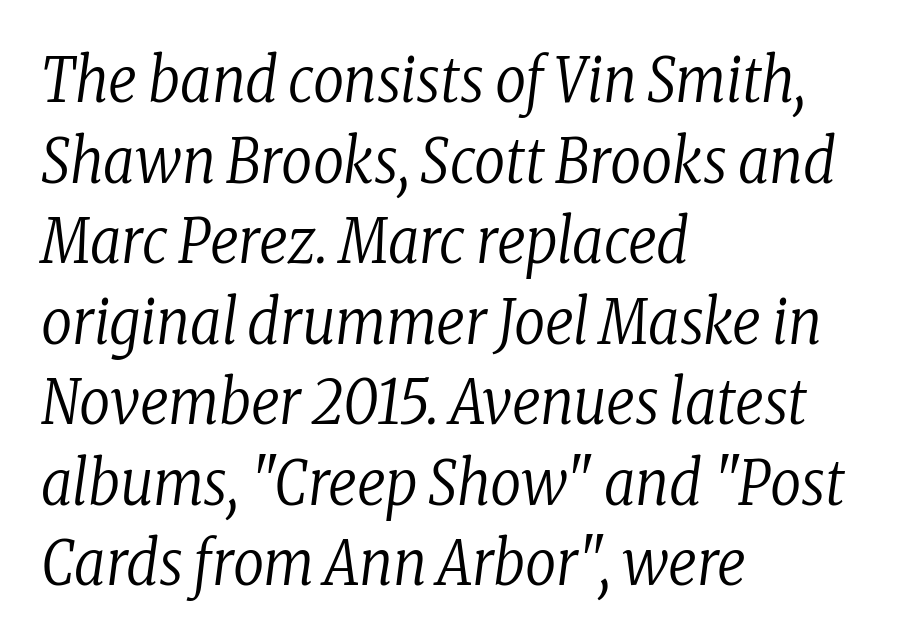
The image shows 61 px regular-weight, condensed serif type, italic (leaning right); set left-aligned, normal line spacing (1.32x), normal letter spacing, not underlined; low stroke contrast and a medium x-height.
